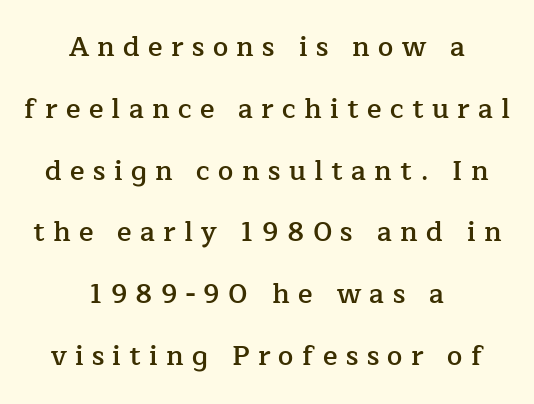
The glyphs have the mass of a demibold cut, below bold. Quick note: underline off. Is there any slant? The stems are plumb. What's the leading like? Stretched, with rows far apart. Here the glyphs are tracked loosely, breaking word shapes into spaced letters. The paragraph shown floats in the horizontal middle.
